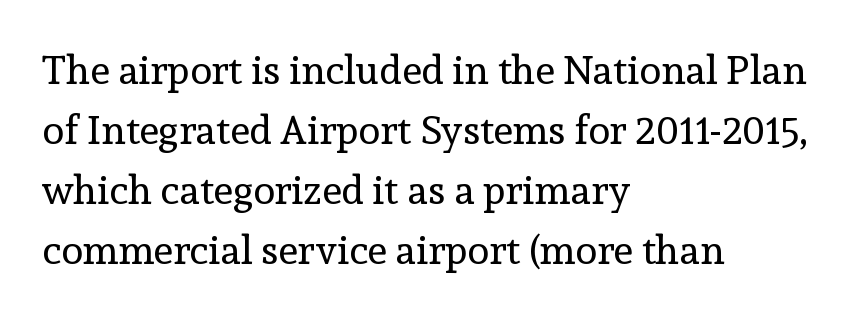
{"serif": "yes", "italic": "no", "bold": "no", "weight": "regular", "width": "normal", "x_height": "medium", "monospaced": "no", "underline": "no", "align": "left", "line_spacing": "normal", "line_spacing_ratio": 1.5, "letter_spacing": "normal", "letter_spacing_em": 0.0, "glyph_px": 40}
